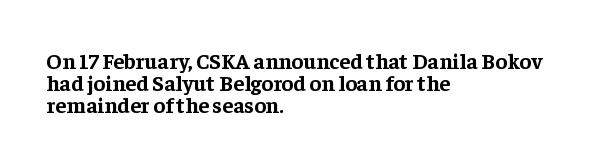
Q: Is the text bold? A: Yes.
Q: Is the text italic (slanted)? A: No, it is upright.
Q: Is the text underlined? A: No.
Q: How is the paragraph aligned? A: Left-aligned.
Q: Is the spacing between letters normal or unusually wide? A: Normal.
Q: Is the spacing between lines tight, normal or loose? A: Tight.
